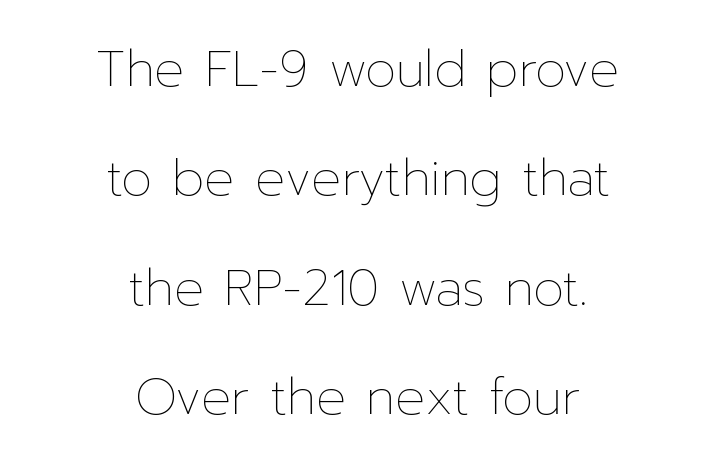
Spacing verdict: proportional, widths tailored to each character. If you measured baseline to baseline, you'd find a long distance. Horizontally, the lines are justified to the midpoint only. Upright lettering throughout. Compared with a typical body face, this is equally light or lighter still.
